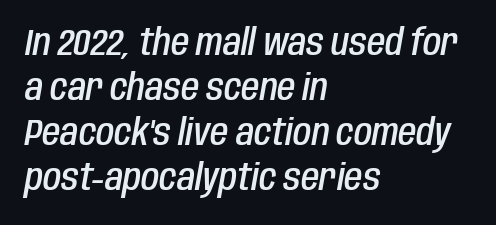
Unmarked baselines from the first word to the last. If you drew a ruler down the left edge, every line would touch it. Its strokes are somewhat broadened, the hallmark of semibold type. Spacing between characters is what you'd get straight out of the box. Think of a printed novel: that variable character pitch is what you see here. The font's italic variant was chosen for this text.
